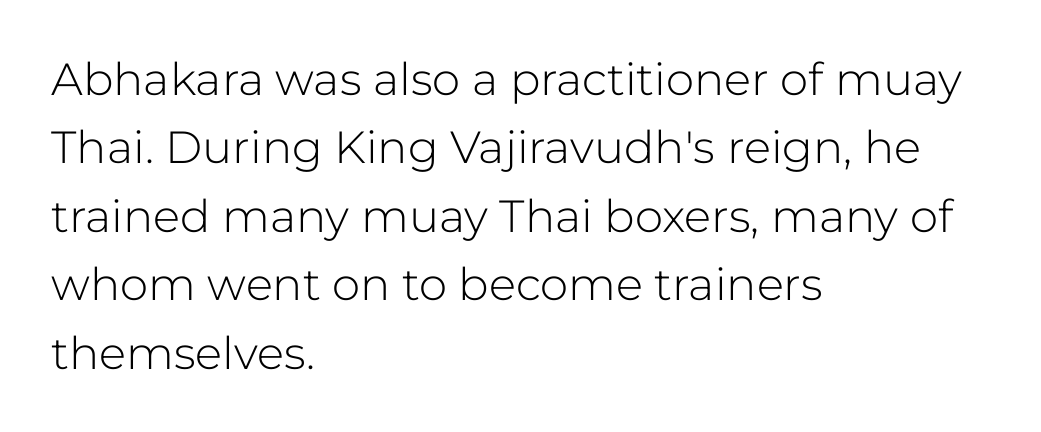
The area under the type is left untouched. A typesetter would call this leading conventional body-copy spacing. Where is the straight margin? On the left. What stands out about the letter spacing? Nothing — it is the standard amount. To sum up the face: it is a sans, with no serifs. Do the letters lean? They stand straight.
